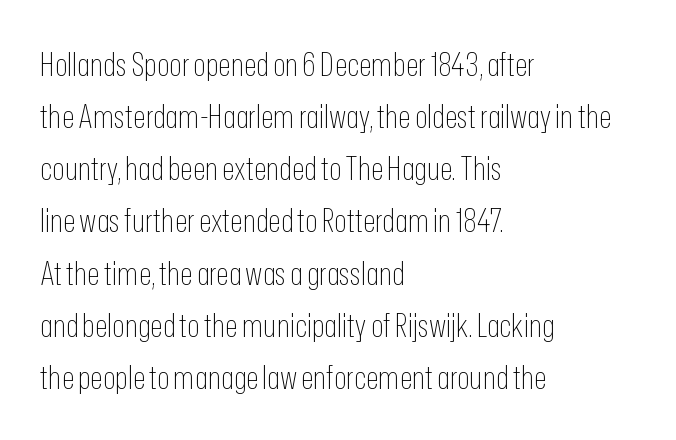
No italicization has been applied; the sample stays upright. A bare baseline throughout the passage. The weight would be labelled regular, book, light, or lighter still. The passage shown is typed in a proportional face where columns would drift. Does the leading feel generous? No, just average.
